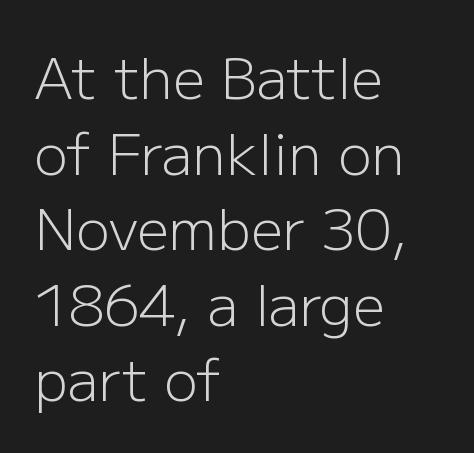
Q: Is the text bold? A: No.
Q: Is the text italic (slanted)? A: No, it is upright.
Q: Is the typeface a serif or a sans-serif typeface? A: Sans-serif.
Q: Is the text underlined? A: No.
Q: How is the paragraph aligned? A: Left-aligned.
Q: Is the spacing between letters normal or unusually wide? A: Normal.
Q: Is the spacing between lines tight, normal or loose? A: Normal.
Q: Width (condensed, normal, or wide)? A: Normal.
Q: Stroke contrast? A: Low.
Q: x-height? A: Medium.
Q: Monospaced? A: No.
